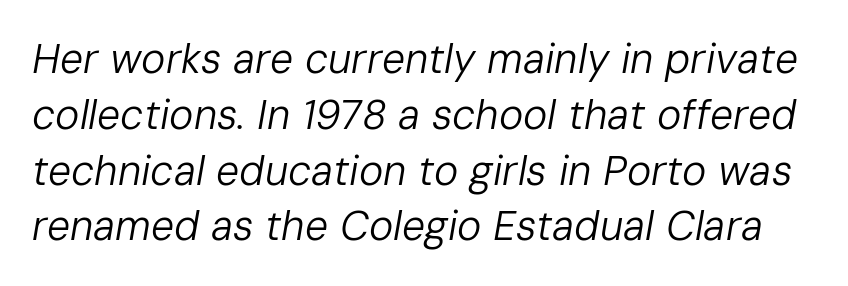
The image shows 41 px regular-weight type, italic (leaning right); set normal line spacing (1.36x), normal letter spacing, not underlined; low stroke contrast and a medium x-height.
